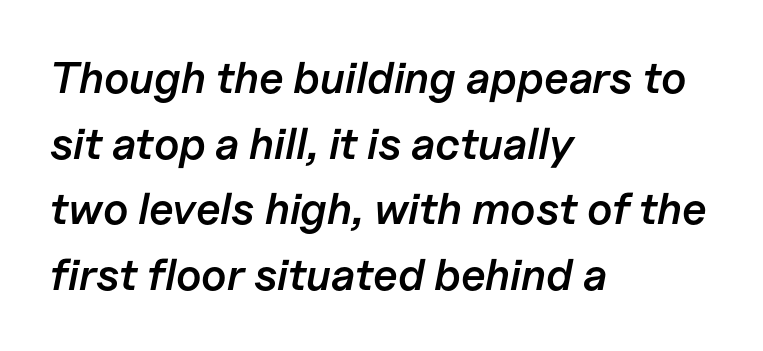
Does the lettering tilt? It does — this is italic. Set as a demibold, roughly 600 on the weight scale. Where is the straight margin? On the left. Varying glyph widths throughout — classic text-font behaviour. Vertically, the passage feels balanced, rows spaced as you'd expect. Tracking value appears to be zero — textbook default spacing.
